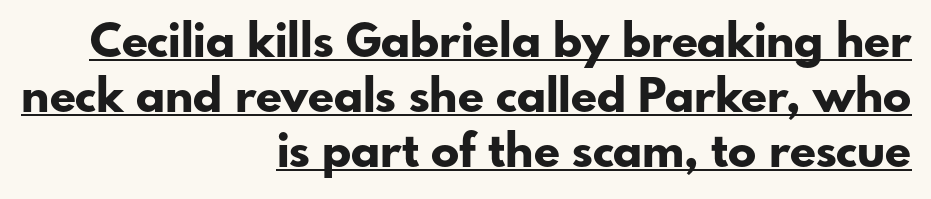
The passage shown is typed in a proportional face where columns would drift. Looks like someone drew a line under every word here. Line ends are locked; line starts wander. Notice how the stems are strictly vertical — no italics here. Note: no serifs on the glyphs.
